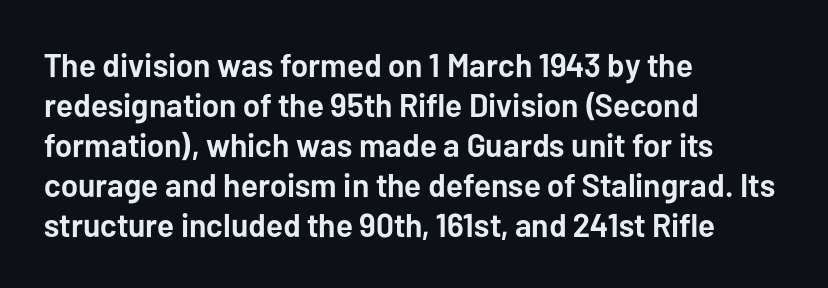
Q: Is the text bold? A: Yes.
Q: Is the text italic (slanted)? A: No, it is upright.
Q: Is the typeface a serif or a sans-serif typeface? A: Sans-serif.
Q: Is the text underlined? A: No.
Q: How is the paragraph aligned? A: Left-aligned.
Q: Is the spacing between letters normal or unusually wide? A: Normal.
Q: Width (condensed, normal, or wide)? A: Normal.
Q: Stroke contrast? A: Low.
Q: x-height? A: Medium.
Q: Monospaced? A: No.
